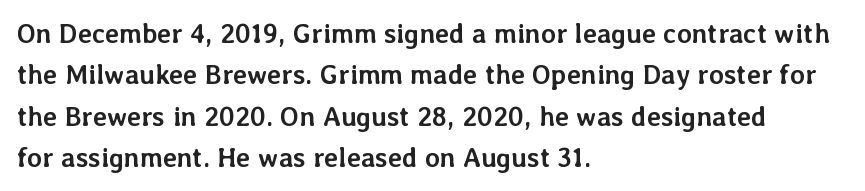
Q: Is the text bold? A: Yes.
Q: Is the text italic (slanted)? A: No, it is upright.
Q: Is the text underlined? A: No.
Q: How is the paragraph aligned? A: Left-aligned.
Q: Is the spacing between letters normal or unusually wide? A: Normal.
Q: Is the spacing between lines tight, normal or loose? A: Normal.
